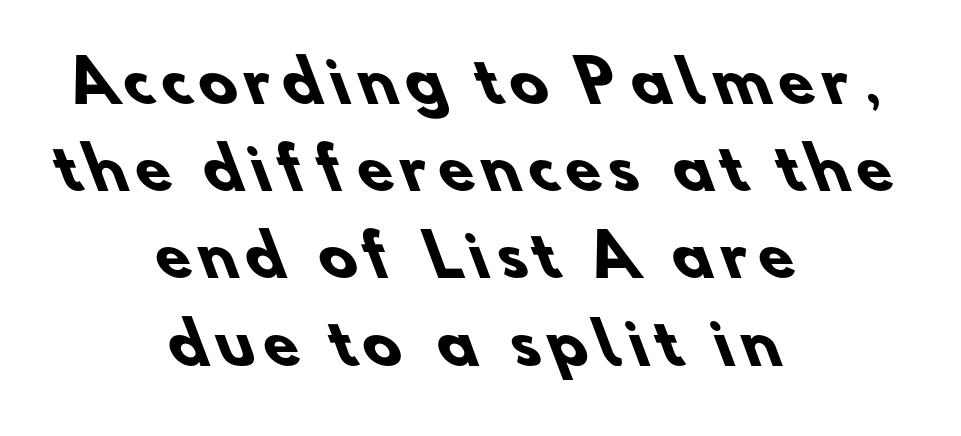
The image shows 57 px heavy sans-serif type; set centered, normal line spacing (1.53x), not underlined; low stroke contrast and a small x-height.
